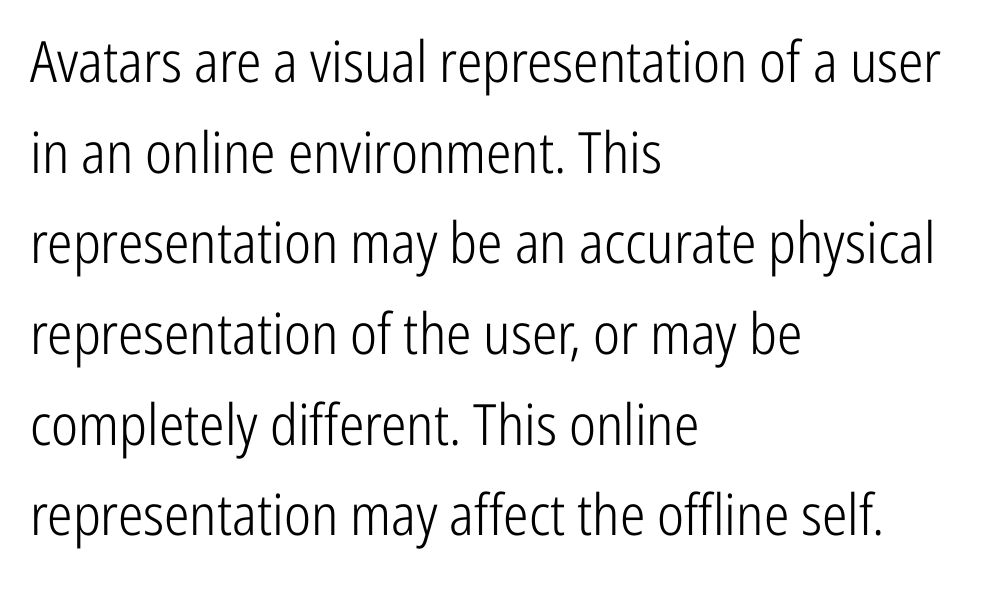
{"serif": "no", "italic": "no", "bold": "no", "weight": "light", "width": "condensed", "stroke_contrast": "low", "x_height": "medium", "monospaced": "no", "underline": "no", "align": "left", "line_spacing": "normal", "line_spacing_ratio": 1.59, "letter_spacing": "normal", "letter_spacing_em": 0.0, "glyph_px": 57}
